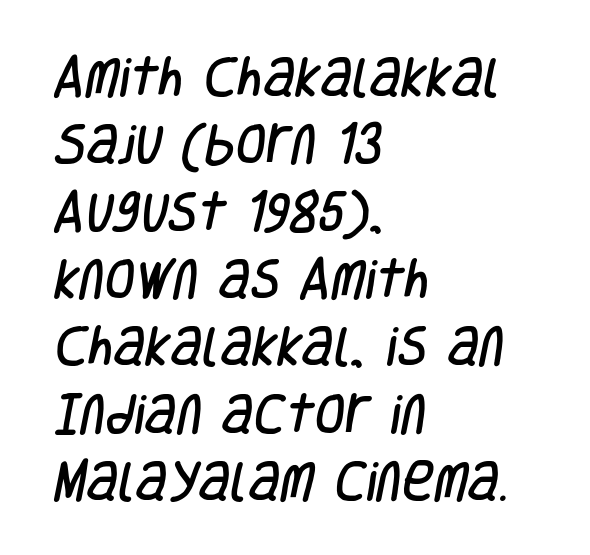
{"serif": "no", "width": "condensed", "stroke_contrast": "low", "x_height": "large", "monospaced": "no", "underline": "no", "align": "left", "line_spacing": "normal", "line_spacing_ratio": 1.53, "letter_spacing": "normal", "letter_spacing_em": 0.0, "glyph_px": 44}
